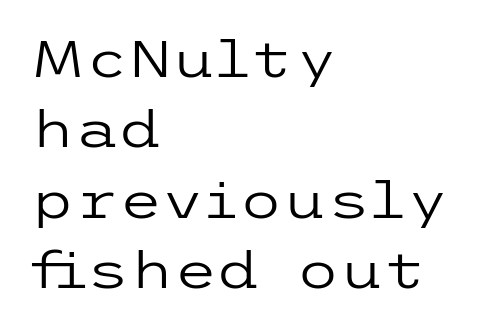
Characters remain perfectly vertical along every line. Descender tails drop into unmarked territory. The face used here is rendered with its standard letterfit. Every row of glyphs begins at an identical x-position on the left. This rendering employs a face without finishing strokes, i.e., a sans-serif.
